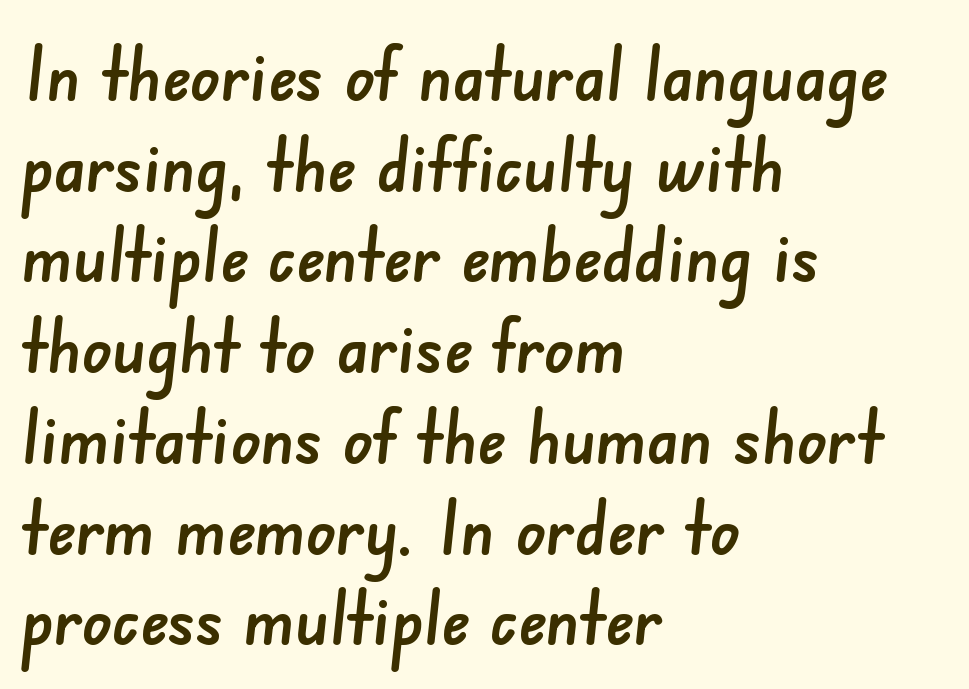
Beneath every word, the page is bare. This rendering uses left alignment, leaving the right contour irregular. Looks like regular typesetting: each glyph gets only the width it needs. This rendering leaves character spacing at its baseline value. This sample uses a sans-serif face.
